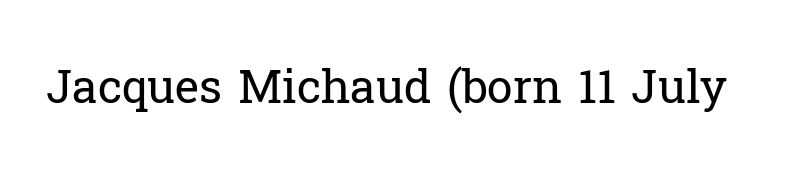
The lettering stays uniformly vertical, giving the passage a roman look. The passage shown is not underscored anywhere. To sum up the face: it has serifs. The cut favours lightness, reaching ordinary text weight at its darkest. You could not count columns in this text — the font is proportionally spaced. Standard letterfit; no display-style spreading of the glyphs.
